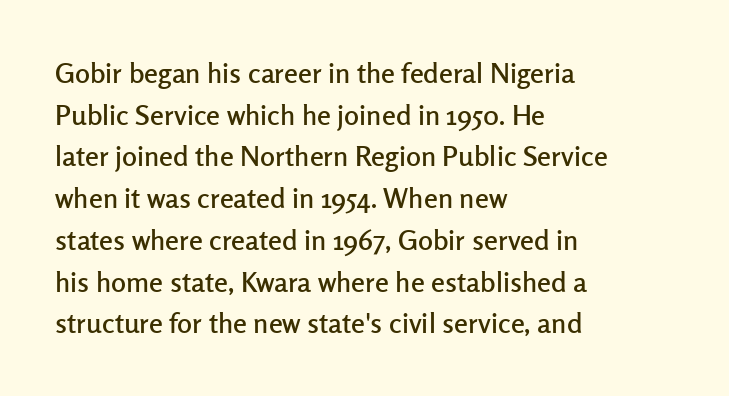
Q: Is the text italic (slanted)? A: No, it is upright.
Q: Is the typeface a serif or a sans-serif typeface? A: Sans-serif.
Q: Is the text underlined? A: No.
Q: How is the paragraph aligned? A: Left-aligned.
Q: Is the spacing between letters normal or unusually wide? A: Normal.
Q: Is the spacing between lines tight, normal or loose? A: Normal.
Q: Width (condensed, normal, or wide)? A: Normal.
Q: Stroke contrast? A: Low.
Q: x-height? A: Medium.
Q: Monospaced? A: No.
